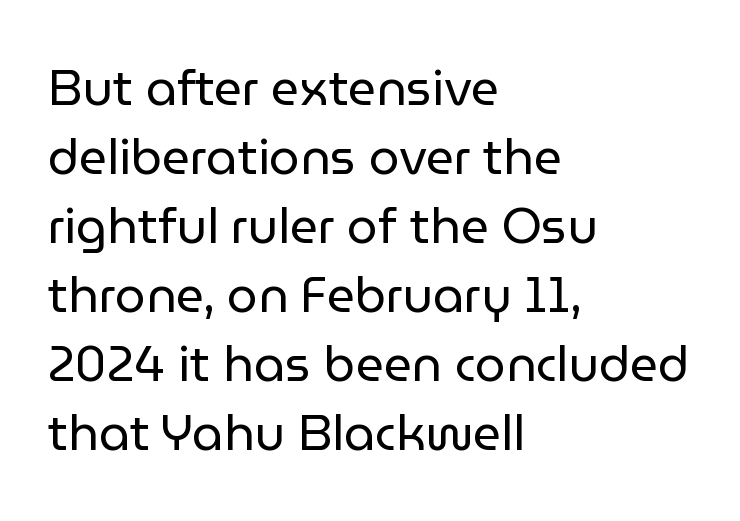
{"serif": "no", "italic": "no", "bold": "no", "weight": "regular", "width": "normal", "stroke_contrast": "low", "x_height": "medium", "monospaced": "no", "underline": "no", "align": "left", "line_spacing": "normal", "line_spacing_ratio": 1.41, "letter_spacing": "normal", "letter_spacing_em": 0.0, "glyph_px": 49}
